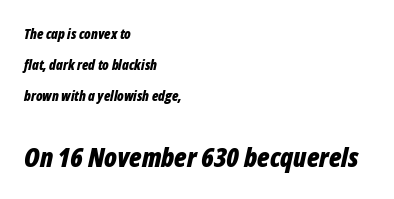
Q: Is the text bold? A: Yes.
Q: Is the text italic (slanted)? A: Yes, it leans right by about 12 degrees.
Q: Is the text underlined? A: No.
Q: How is the paragraph aligned? A: Left-aligned.
Q: Is the spacing between letters normal or unusually wide? A: Normal.
Q: Is the spacing between lines tight, normal or loose? A: Loose.
Q: Which block of text is set in a larger size, the first (top) or the second (bottom)? A: The second (bottom) one.
